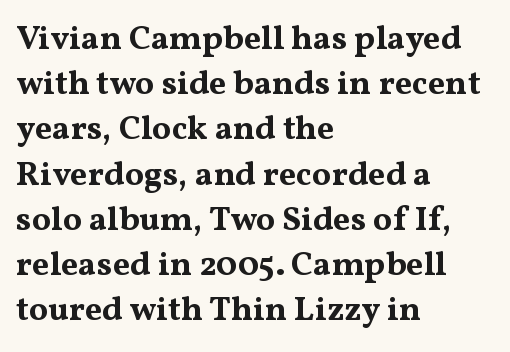
The image shows 34 px bold, wide serif type, upright; set left-aligned, normal line spacing (1.33x), normal letter spacing, not underlined; medium stroke contrast and a medium x-height.
